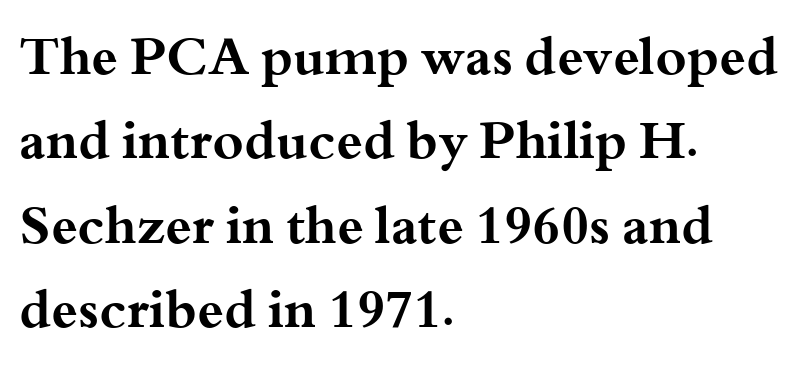
These lines carry a lot of weight — the face is fully bold. The text block is weighted toward the left margin, trailing off unevenly rightward. Ordinary non-slanted type is in use. Descenders hang freely into open space.
